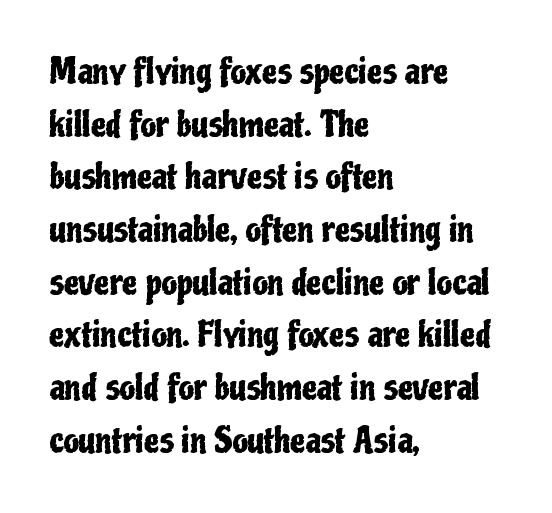
The image shows 34 px condensed sans-serif type, upright; set left-aligned, normal line spacing (1.55x), normal letter spacing, not underlined; low stroke contrast and a medium x-height.
